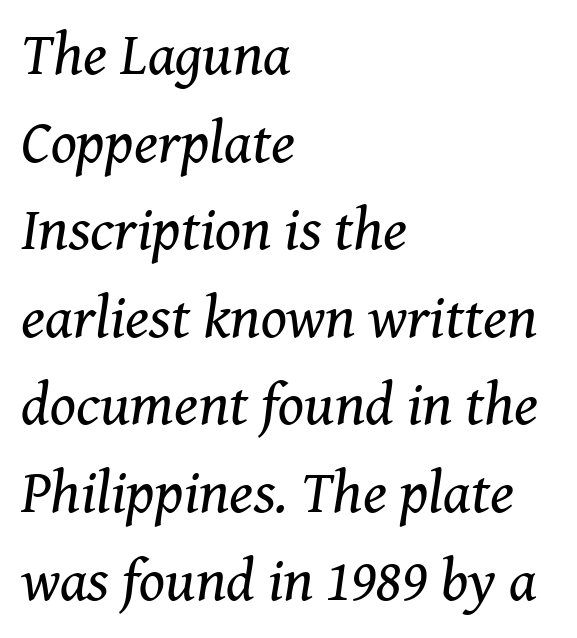
The letters advance in unequal steps, a hallmark of proportional type. Each letter's strokes conclude with small projecting serifs. Compared with ordinary roman type, these characters are visibly tilted. The font is comparable to plain body text, perhaps lighter. Honestly, there is no underline to notice here at all. Horizontally, the lines are justified to the leading edge only.
